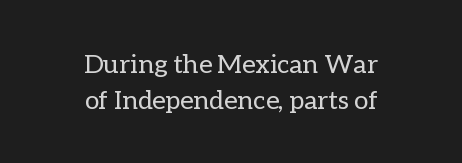
The image shows 26 px text type, upright; set centered, normal line spacing (1.39x), normal letter spacing, not underlined.
